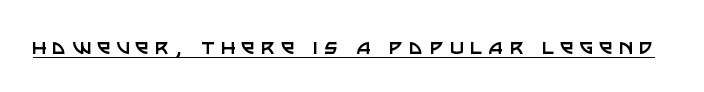
A typesetter would call this heavily tracked-out type. Nope, not italic — everything's standing straight. Emphasis is given by a line drawn under the lettering. On a weight scale, this lands at 450 or below.
